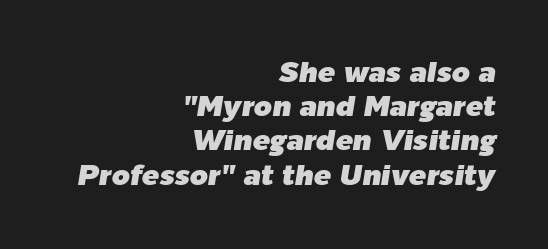
The image shows 29 px text type, italic (leaning right); set right-aligned, line spacing 1.18x, normal letter spacing, not underlined; low stroke contrast and a medium x-height.
